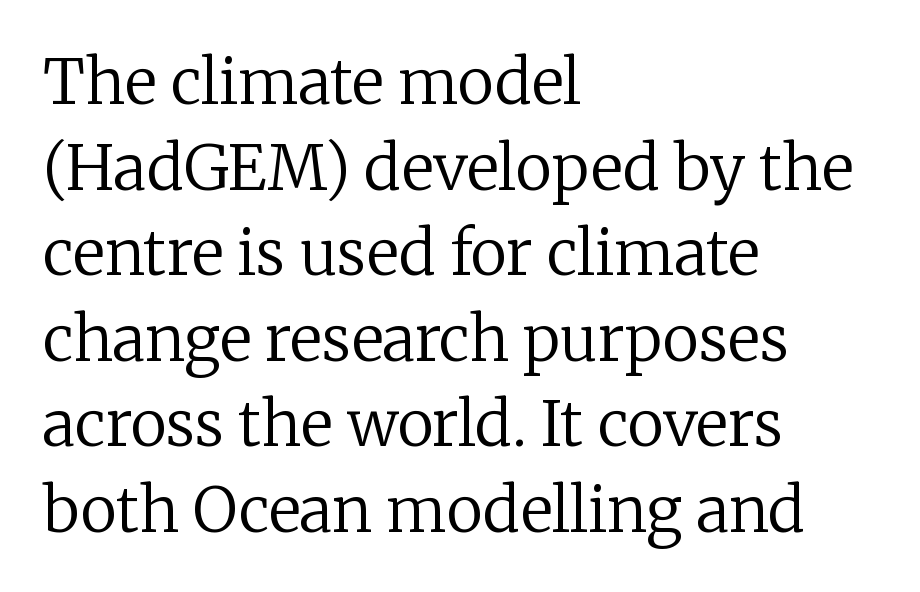
The letters stand upright; this is a roman face. The area under the type is left untouched. Note the varied advance widths — an 'i' is clearly narrower than an 'm'. To sum up the face: it has serifs.
